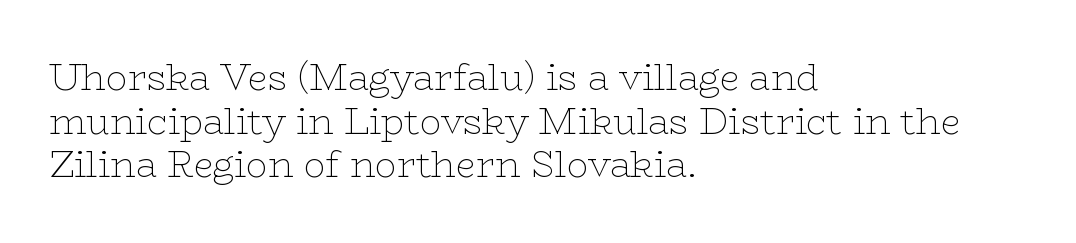
Leftover space on each line is placed entirely after the last word. Ordinary non-slanted type is in use. Varying glyph widths throughout — classic text-font behaviour. Is the type heavy? It reads as light-to-regular instead.
